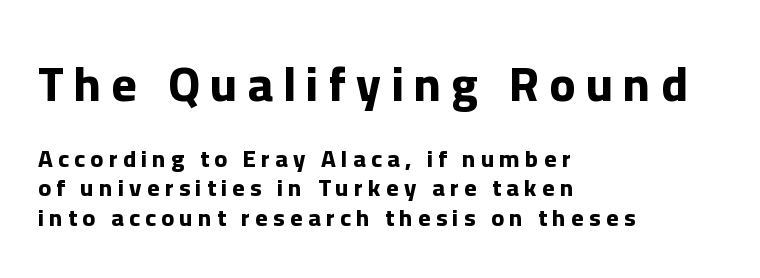
The image shows 48 px bold sans-serif type, upright; set left-aligned, line spacing 1.22x, unusually wide letter spacing (+0.22 em), not underlined; the first (top) block is 2.0x larger; low stroke contrast and a medium x-height.
